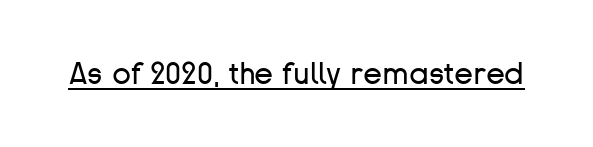
{"serif": "no", "italic": "no", "bold": "no", "weight": "regular", "width": "normal", "stroke_contrast": "low", "x_height": "medium", "monospaced": "no", "underline": "yes", "letter_spacing": "normal", "letter_spacing_em": 0.0, "glyph_px": 31}
